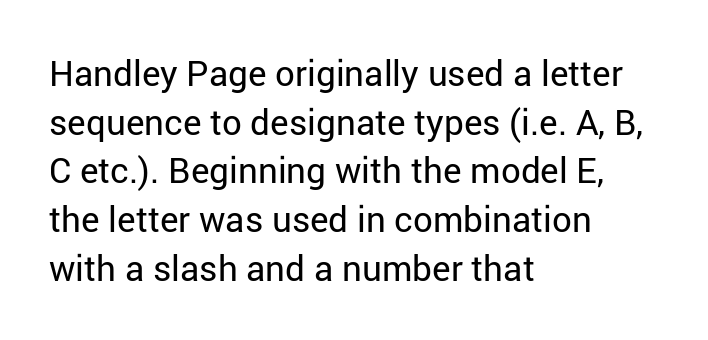
The image shows 35 px regular-weight sans-serif type, upright; set left-aligned, normal line spacing (1.39x), normal letter spacing, not underlined; low stroke contrast and a medium x-height.
